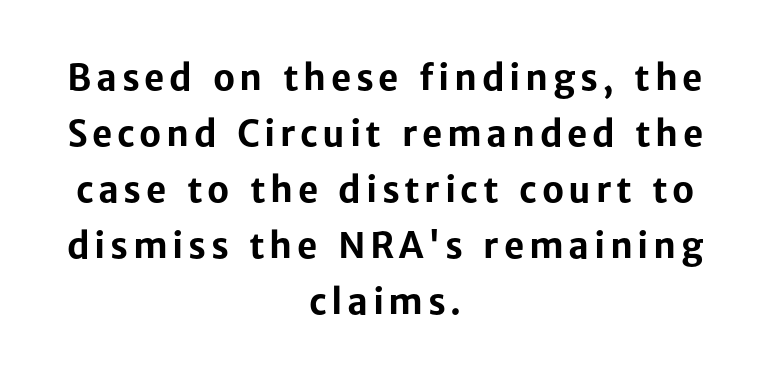
The image shows 35 px bold sans-serif type, upright; set centered, normal line spacing (1.6x), not underlined; low stroke contrast and a medium x-height.
